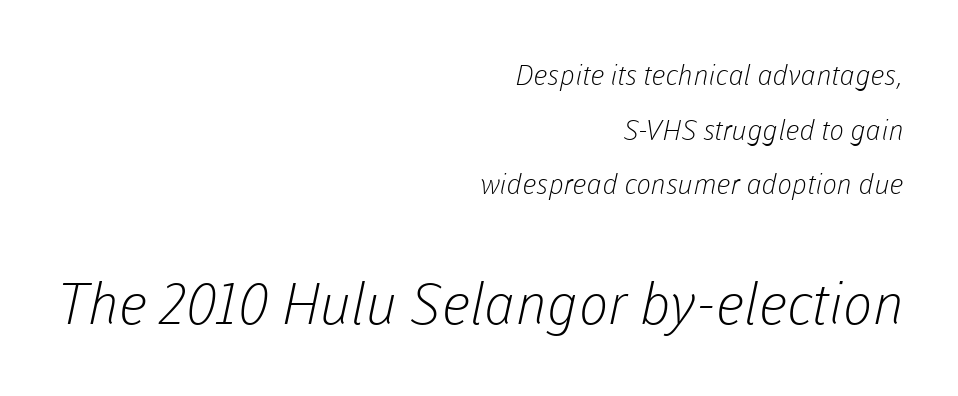
The area under the type is left untouched. Which margin do the lines hug? The right one — the left edge is uneven. Unlike a traditional serif, this face leaves its strokes unadorned. Standard letterfit; no display-style spreading of the glyphs. Proportional: the letters do not fall into vertical columns.
